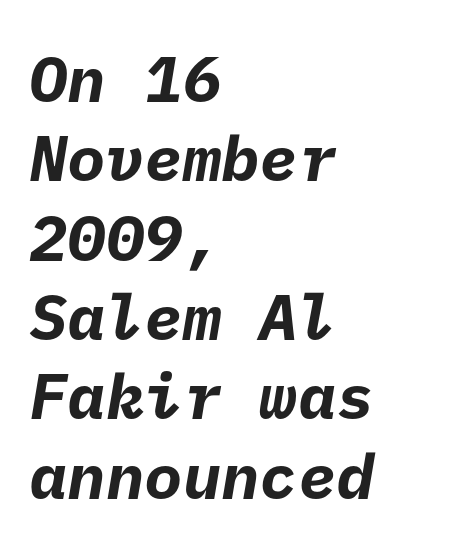
{"serif": "no", "bold": "yes", "weight": "bold", "width": "normal", "stroke_contrast": "low", "x_height": "medium", "underline": "no", "align": "left", "line_spacing_ratio": 1.24, "letter_spacing": "normal", "letter_spacing_em": 0.0, "glyph_px": 64}
